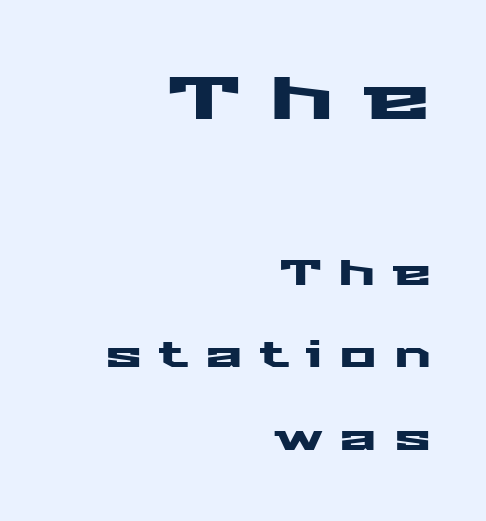
The words here are not underlined. This sample uses expanded letter spacing, leaving extra air between glyphs. The block of text is sparse from top to bottom, with ample space between rows. This is the regular roman posture of the typeface.
